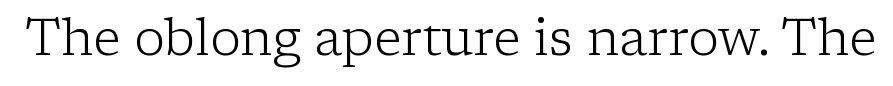
{"serif": "yes", "italic": "no", "bold": "no", "weight": "light", "width": "normal", "stroke_contrast": "low", "x_height": "medium", "monospaced": "no", "underline": "no", "letter_spacing": "normal", "letter_spacing_em": 0.0, "glyph_px": 51}
